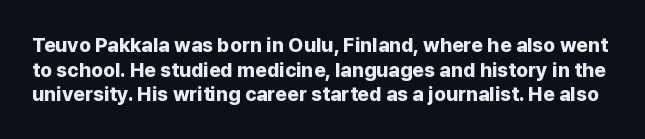
Q: Is the text bold? A: Yes.
Q: Is the text italic (slanted)? A: No, it is upright.
Q: Is the text underlined? A: No.
Q: Is the spacing between letters normal or unusually wide? A: Normal.
